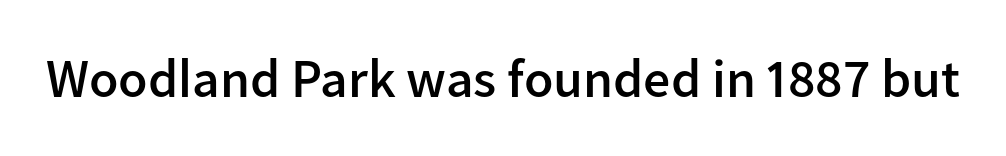
Q: Is the text bold? A: Semi-bold.
Q: Is the text italic (slanted)? A: No, it is upright.
Q: Is the typeface a serif or a sans-serif typeface? A: Sans-serif.
Q: Is the text underlined? A: No.
Q: Is the spacing between letters normal or unusually wide? A: Normal.
Q: Width (condensed, normal, or wide)? A: Normal.
Q: Stroke contrast? A: Low.
Q: x-height? A: Medium.
Q: Monospaced? A: No.
